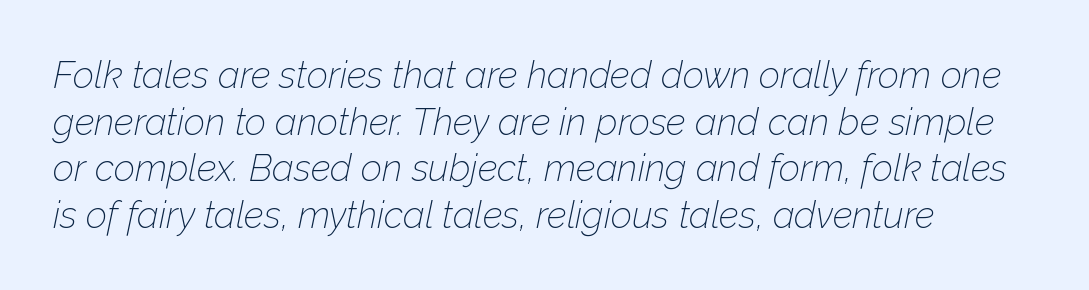
What's the leading like? Ordinary, nothing unusual. Glance below the letters and you will spot only blank space. This rendering leaves character spacing at its baseline value. The passage shown is not bold in any degree. The rendering uses natural spacing where letterforms have individual widths. Italic? Definitely — the glyphs are oblique.
